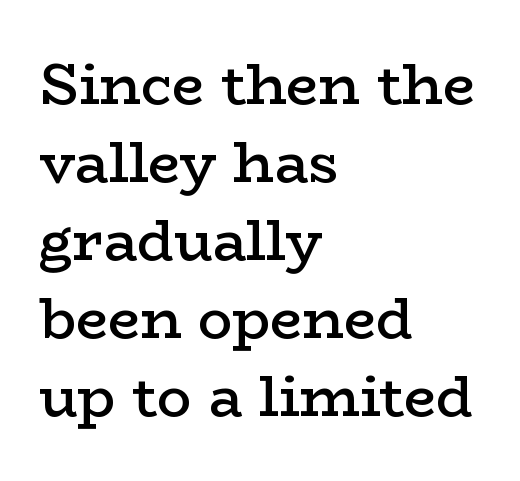
The image shows 57 px semibold, wide serif type, upright; set left-aligned, normal line spacing (1.37x), normal letter spacing, not underlined; low stroke contrast and a medium x-height.
